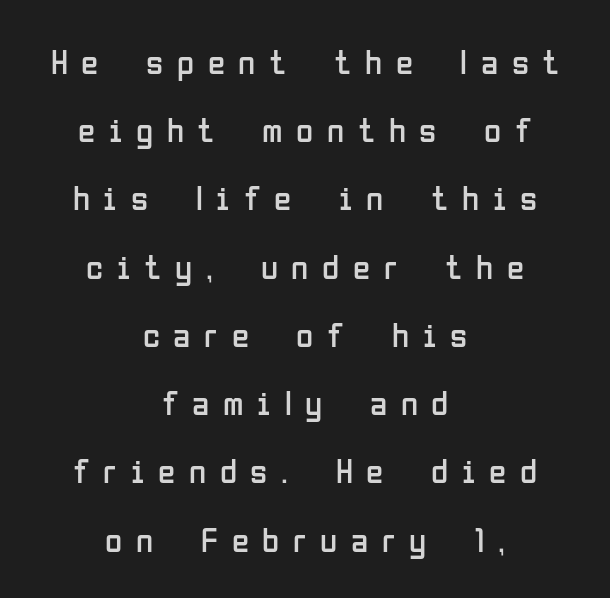
Q: Is the text bold? A: No.
Q: Is the text italic (slanted)? A: No, it is upright.
Q: Is the typeface a serif or a sans-serif typeface? A: Sans-serif.
Q: Is the text underlined? A: No.
Q: How is the paragraph aligned? A: Centered.
Q: Is the spacing between letters normal or unusually wide? A: Unusually wide.
Q: Is the spacing between lines tight, normal or loose? A: Loose.
Q: Width (condensed, normal, or wide)? A: Condensed.
Q: Stroke contrast? A: Low.
Q: x-height? A: Medium.
Q: Monospaced? A: No.
